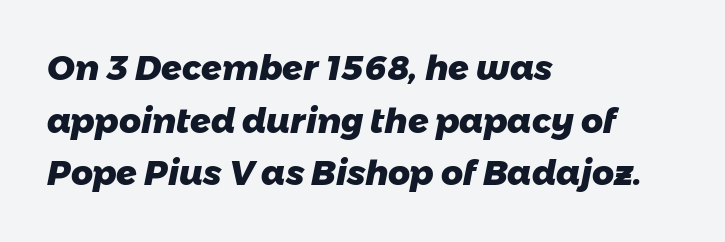
The image shows 34 px heavy sans-serif type; set left-aligned, normal line spacing (1.55x), normal letter spacing, not underlined; low stroke contrast and a medium x-height.
